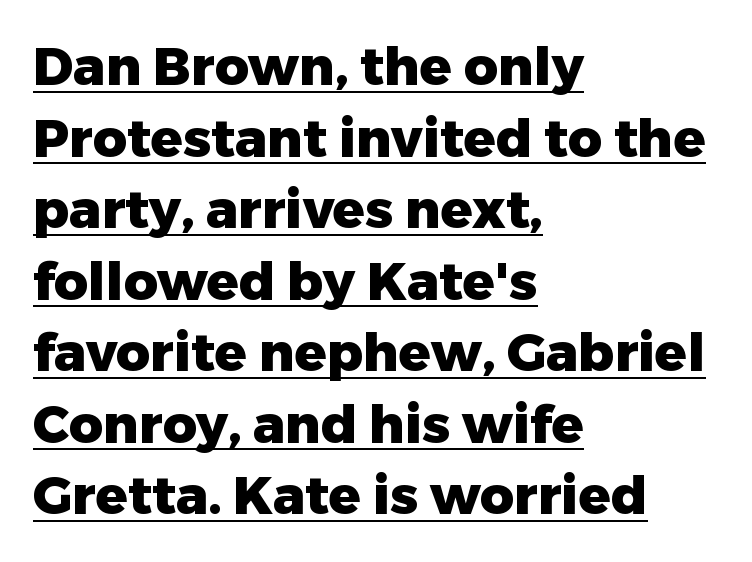
The image shows 53 px heavy sans-serif type, upright; set left-aligned, normal line spacing (1.35x), normal letter spacing, underlined; low stroke contrast and a medium x-height.
